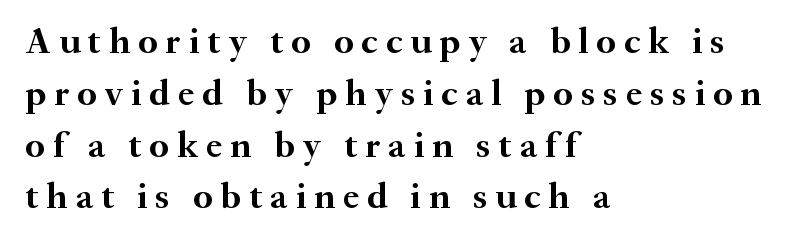
{"serif": "yes", "italic": "no", "bold": "yes", "weight": "semibold", "width": "normal", "stroke_contrast": "medium", "x_height": "small", "monospaced": "no", "underline": "no", "align": "left", "line_spacing": "normal", "line_spacing_ratio": 1.4, "letter_spacing": "wide", "letter_spacing_em": 0.22, "glyph_px": 37}
